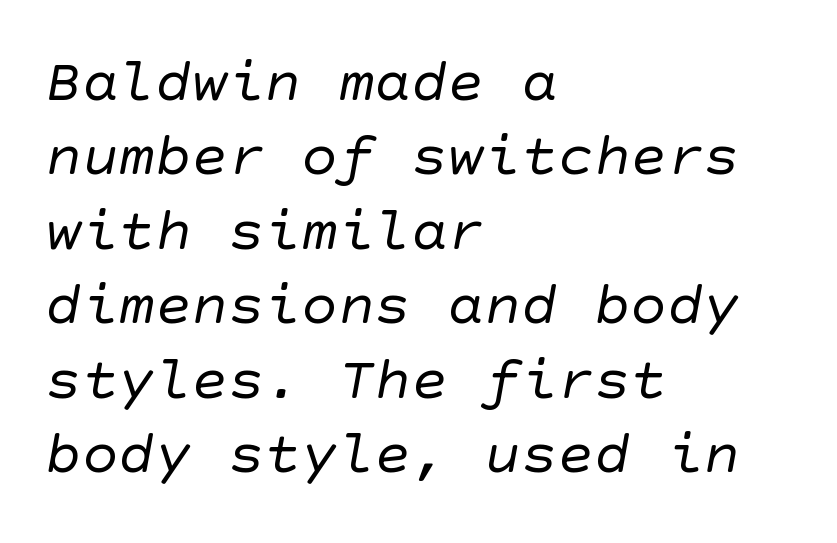
Q: Is the text bold? A: No.
Q: Is the typeface a serif or a sans-serif typeface? A: Sans-serif.
Q: Is the text underlined? A: No.
Q: How is the paragraph aligned? A: Left-aligned.
Q: Is the spacing between letters normal or unusually wide? A: Normal.
Q: Width (condensed, normal, or wide)? A: Normal.
Q: Stroke contrast? A: Low.
Q: x-height? A: Large.
